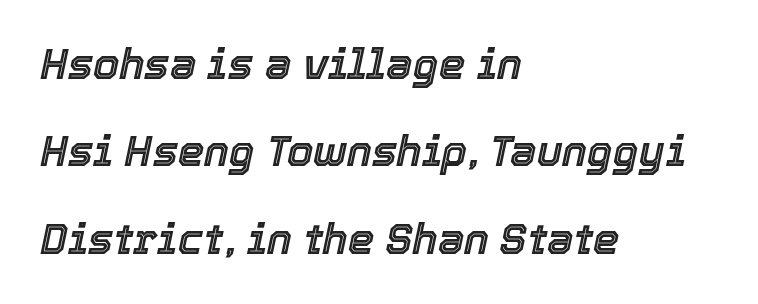
Q: Is the text italic (slanted)? A: Yes, it leans right by about 12 degrees.
Q: Is the text underlined? A: No.
Q: How is the paragraph aligned? A: Left-aligned.
Q: Is the spacing between letters normal or unusually wide? A: Normal.
Q: Is the spacing between lines tight, normal or loose? A: Loose.
Q: Width (condensed, normal, or wide)? A: Normal.
Q: x-height? A: Medium.
Q: Monospaced? A: No.
